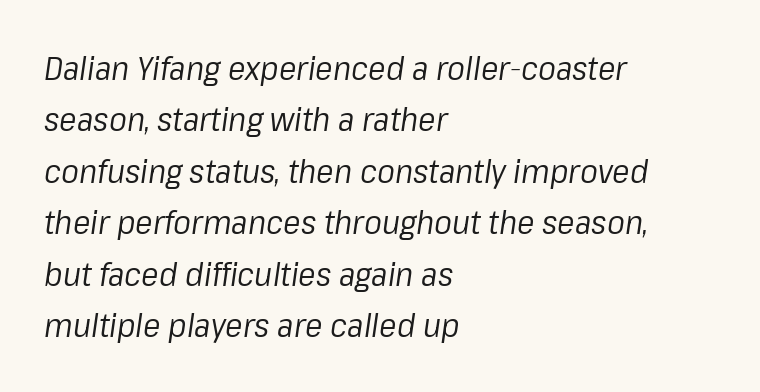
{"italic": "yes", "lean": "right", "slant_degrees": 8, "bold": "no", "weight": "regular", "width": "normal", "stroke_contrast": "low", "x_height": "medium", "monospaced": "no", "underline": "no", "align": "left", "line_spacing": "normal", "line_spacing_ratio": 1.56, "letter_spacing": "normal", "letter_spacing_em": 0.0, "glyph_px": 33}
